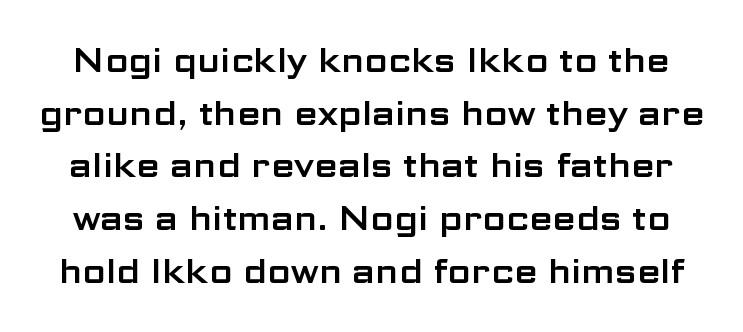
Q: Is the text italic (slanted)? A: No, it is upright.
Q: Is the typeface a serif or a sans-serif typeface? A: Sans-serif.
Q: Is the text underlined? A: No.
Q: Is the spacing between letters normal or unusually wide? A: Normal.
Q: Is the spacing between lines tight, normal or loose? A: Normal.
Q: Width (condensed, normal, or wide)? A: Wide.
Q: Stroke contrast? A: Low.
Q: x-height? A: Medium.
Q: Monospaced? A: No.
